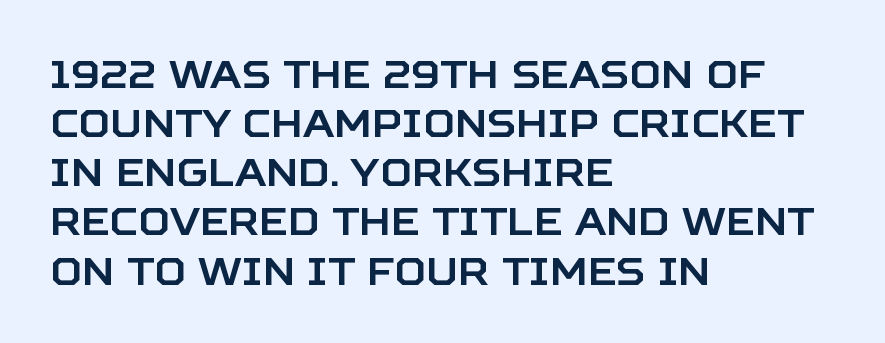
Q: Is the text italic (slanted)? A: No, it is upright.
Q: Is the typeface a serif or a sans-serif typeface? A: Sans-serif.
Q: Is the text underlined? A: No.
Q: How is the paragraph aligned? A: Left-aligned.
Q: Is the spacing between letters normal or unusually wide? A: Normal.
Q: Is the spacing between lines tight, normal or loose? A: Normal.
Q: Width (condensed, normal, or wide)? A: Normal.
Q: Stroke contrast? A: Low.
Q: x-height? A: Large.
Q: Monospaced? A: No.
